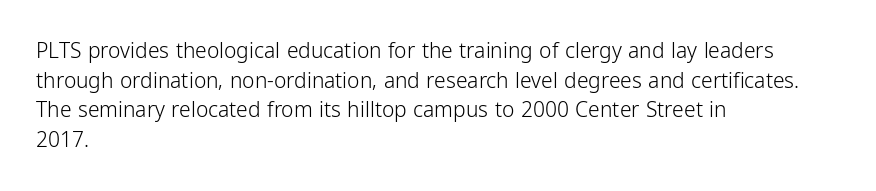
{"italic": "no", "bold": "no", "underline": "no", "align": "left", "line_spacing": "normal", "line_spacing_ratio": 1.41, "letter_spacing": "normal", "letter_spacing_em": 0.0, "glyph_px": 21}
